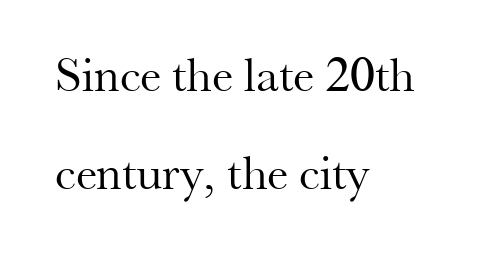
{"serif": "yes", "italic": "no", "bold": "no", "weight": "regular", "width": "normal", "stroke_contrast": "medium", "x_height": "small", "monospaced": "no", "underline": "no", "align": "left", "line_spacing": "loose", "line_spacing_ratio": 2.0, "letter_spacing": "normal", "letter_spacing_em": 0.0, "glyph_px": 49}
